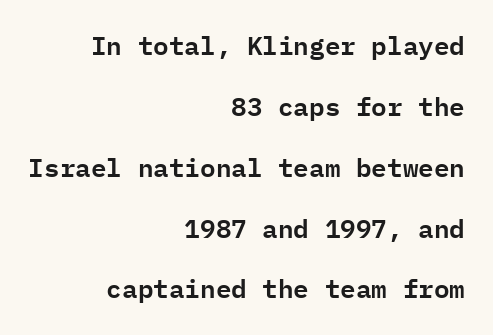
The line texture is even and compact thanks to regular tracking. Does the lettering tilt? It doesn't — this is upright. Caption: multi-line text, flush right, ragged left. A clean baseline with only descenders dipping below it. Whoever set this chose breathing room over compactness in the vertical rhythm.
